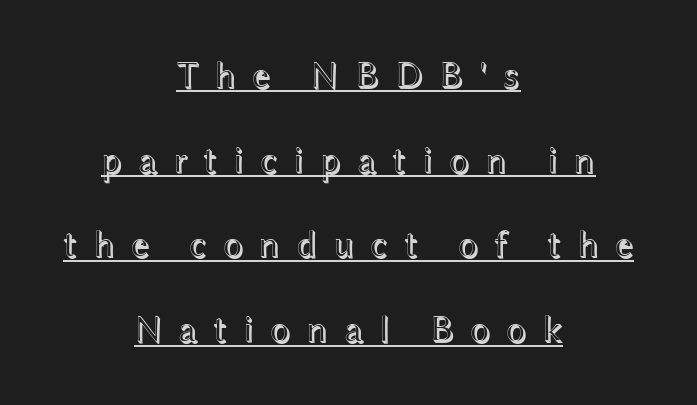
Q: Is the text italic (slanted)? A: No, it is upright.
Q: Is the text underlined? A: Yes.
Q: How is the paragraph aligned? A: Centered.
Q: Is the spacing between letters normal or unusually wide? A: Unusually wide.
Q: Is the spacing between lines tight, normal or loose? A: Loose.
Q: Width (condensed, normal, or wide)? A: Wide.
Q: x-height? A: Medium.
Q: Monospaced? A: No.
